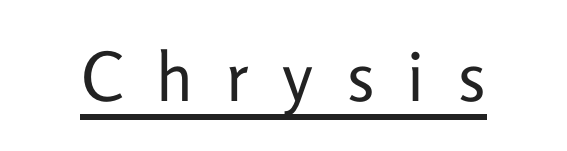
The image shows 68 px regular-weight sans-serif type, upright; set unusually wide letter spacing (+0.48 em), underlined; low stroke contrast and a medium x-height.
